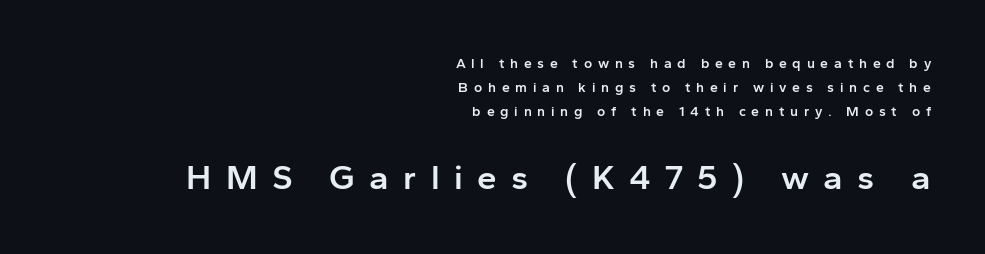
Q: Is the text bold? A: Semi-bold.
Q: Is the text italic (slanted)? A: No, it is upright.
Q: Is the typeface a serif or a sans-serif typeface? A: Sans-serif.
Q: Is the text underlined? A: No.
Q: How is the paragraph aligned? A: Right-aligned.
Q: Is the spacing between letters normal or unusually wide? A: Unusually wide.
Q: Which block of text is set in a larger size, the first (top) or the second (bottom)? A: The second (bottom) one.
Q: Width (condensed, normal, or wide)? A: Normal.
Q: Stroke contrast? A: Low.
Q: x-height? A: Medium.
Q: Monospaced? A: No.
